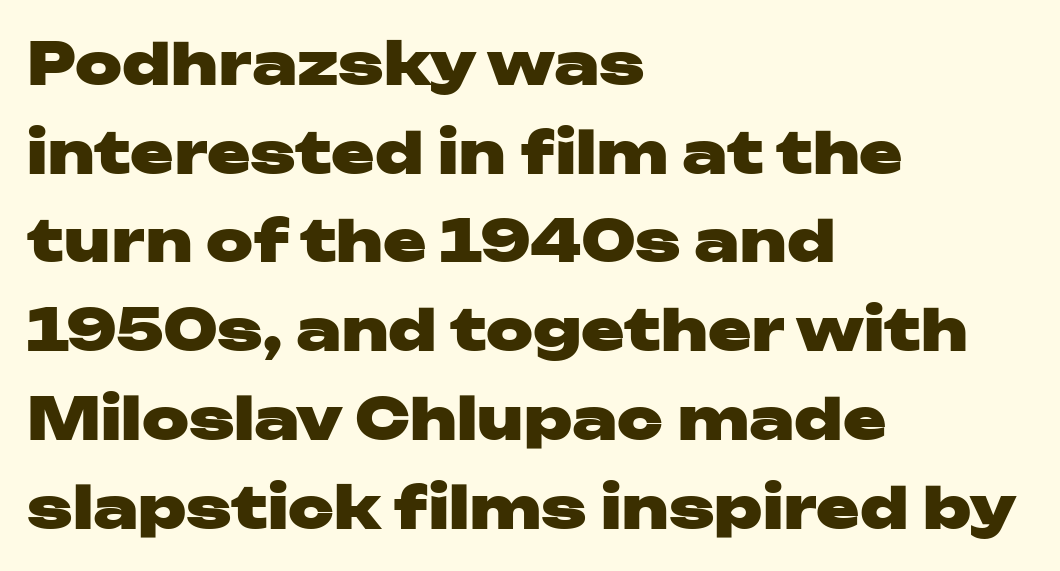
This sample has the flowing, uneven cadence of proportional lettering. The typesetting leans heavy: a genuine bold. Characters remain perfectly vertical along every line. This sample is left-justified, so line endings fall wherever the words run out. You could call the tracking neutral — neither tight nor loose. The baseline area is clear.
